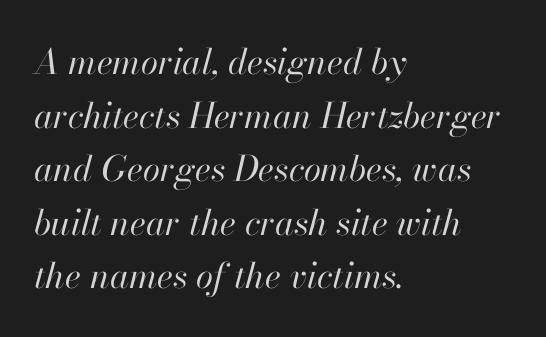
The image shows 35 px regular-weight type, italic (leaning right); set left-aligned, normal line spacing (1.53x), normal letter spacing, not underlined; high stroke contrast and a small x-height.
